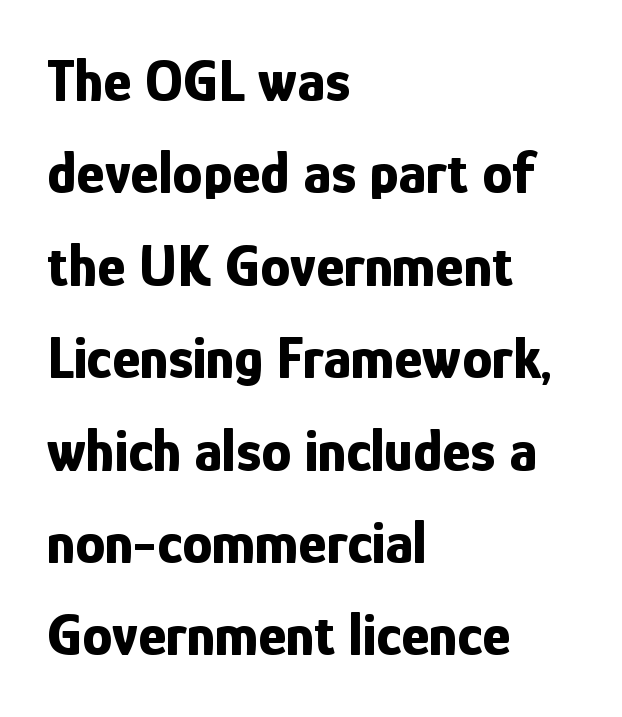
Q: Is the text bold? A: Yes.
Q: Is the text italic (slanted)? A: No, it is upright.
Q: Is the typeface a serif or a sans-serif typeface? A: Sans-serif.
Q: Is the text underlined? A: No.
Q: How is the paragraph aligned? A: Left-aligned.
Q: Is the spacing between letters normal or unusually wide? A: Normal.
Q: Is the spacing between lines tight, normal or loose? A: Normal.
Q: Width (condensed, normal, or wide)? A: Condensed.
Q: Stroke contrast? A: Low.
Q: x-height? A: Medium.
Q: Monospaced? A: No.
